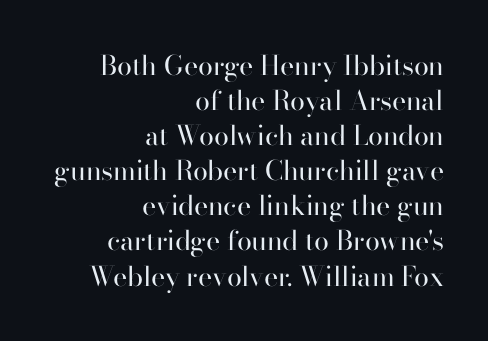
Q: Is the text bold? A: No.
Q: Is the text italic (slanted)? A: No, it is upright.
Q: Is the text underlined? A: No.
Q: How is the paragraph aligned? A: Right-aligned.
Q: Is the spacing between letters normal or unusually wide? A: Normal.
Q: Is the spacing between lines tight, normal or loose? A: Normal.
